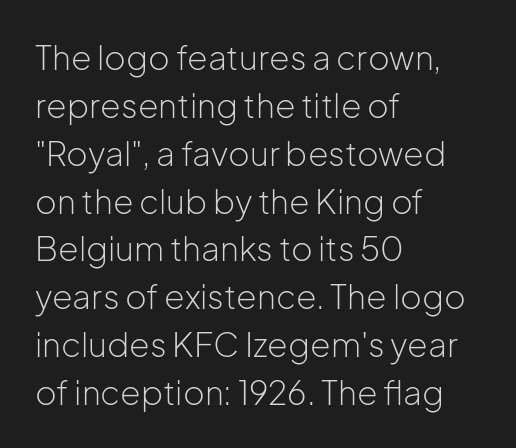
Q: Is the text bold? A: No.
Q: Is the text italic (slanted)? A: No, it is upright.
Q: Is the typeface a serif or a sans-serif typeface? A: Sans-serif.
Q: Is the text underlined? A: No.
Q: How is the paragraph aligned? A: Left-aligned.
Q: Is the spacing between letters normal or unusually wide? A: Normal.
Q: Is the spacing between lines tight, normal or loose? A: Normal.
Q: Width (condensed, normal, or wide)? A: Normal.
Q: Stroke contrast? A: Low.
Q: x-height? A: Medium.
Q: Monospaced? A: No.
